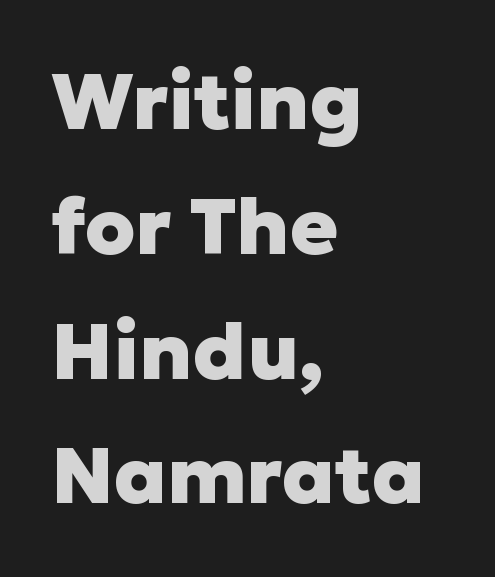
Short and long lines alike share a common starting point at left. It's the straight-up-and-down kind of type. Inter-character spacing is left at the font's built-in metrics. Spacing verdict: proportional, widths tailored to each character. Only glyphs here, with clear space below each row.
